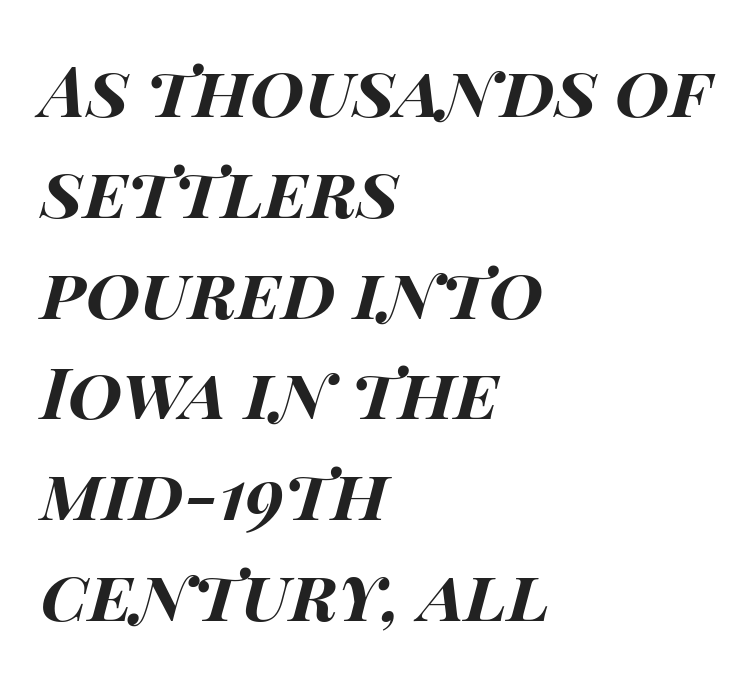
Students, observe: this is what conventionally led text looks like. Compared with a centered layout, this one pins lines to the left instead. The font is running at its bold setting. Honestly, there is no underline to notice here at all. The typography opts for an oblique posture over an upright one.
